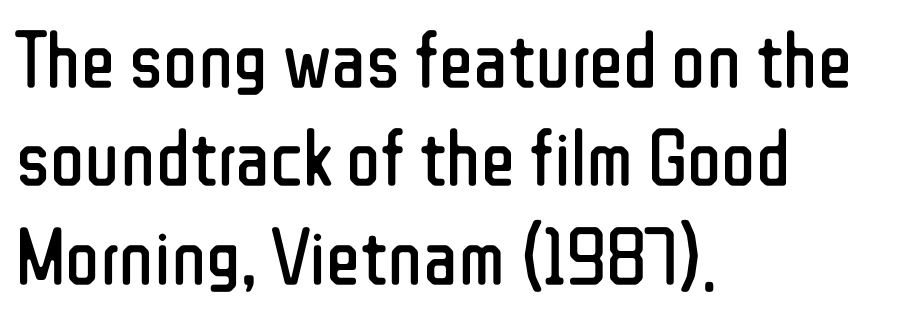
Q: Is the text bold? A: No.
Q: Is the text italic (slanted)? A: No, it is upright.
Q: Is the typeface a serif or a sans-serif typeface? A: Sans-serif.
Q: Is the text underlined? A: No.
Q: How is the paragraph aligned? A: Left-aligned.
Q: Is the spacing between letters normal or unusually wide? A: Normal.
Q: Width (condensed, normal, or wide)? A: Condensed.
Q: Stroke contrast? A: Low.
Q: x-height? A: Medium.
Q: Monospaced? A: No.
